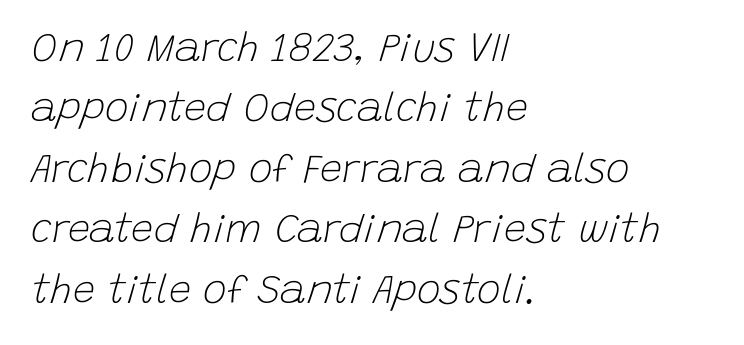
{"italic": "yes", "lean": "right", "slant_degrees": 15, "bold": "no", "weight": "light", "width": "normal", "stroke_contrast": "low", "x_height": "large", "monospaced": "no", "underline": "no", "align": "left", "line_spacing": "normal", "line_spacing_ratio": 1.51, "letter_spacing": "normal", "letter_spacing_em": 0.0, "glyph_px": 40}
